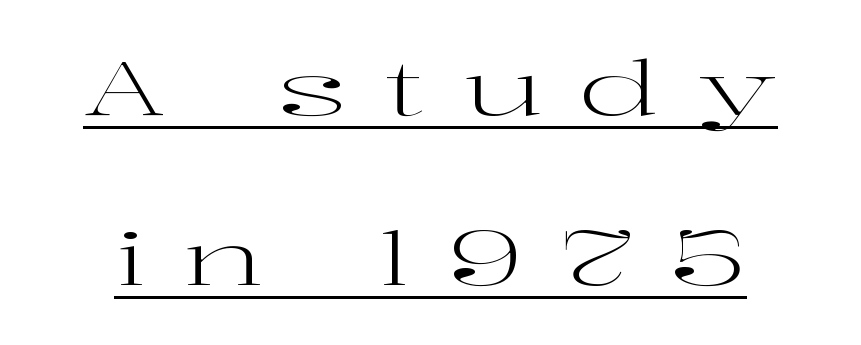
The image shows 75 px regular-weight, wide serif type, upright; set loose line spacing (2.27x), unusually wide letter spacing (+0.48 em), underlined; high stroke contrast and a medium x-height.
